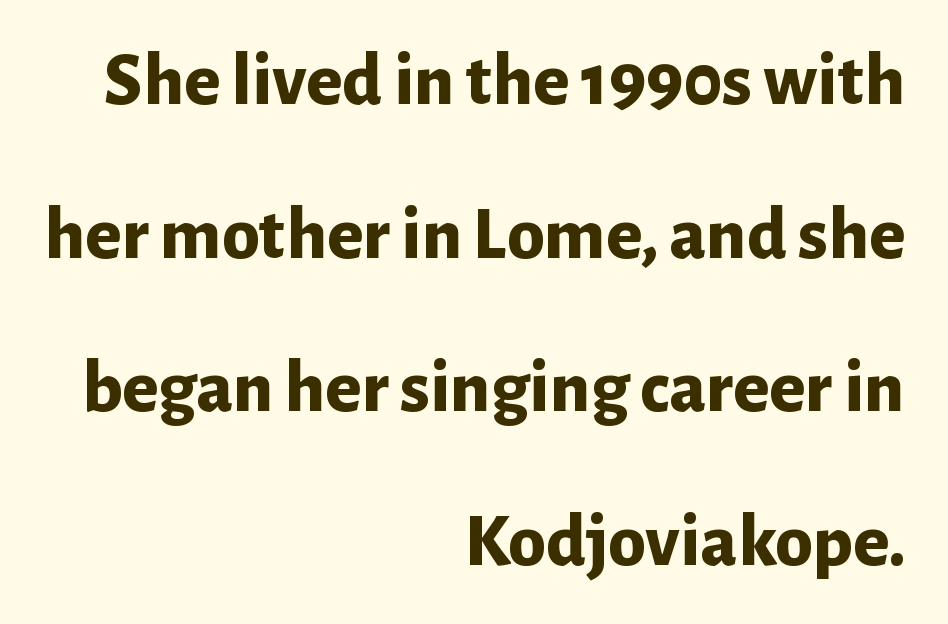
Q: Is the text bold? A: Yes.
Q: Is the text italic (slanted)? A: No, it is upright.
Q: Is the typeface a serif or a sans-serif typeface? A: Sans-serif.
Q: Is the text underlined? A: No.
Q: How is the paragraph aligned? A: Right-aligned.
Q: Is the spacing between letters normal or unusually wide? A: Normal.
Q: Is the spacing between lines tight, normal or loose? A: Loose.
Q: Width (condensed, normal, or wide)? A: Normal.
Q: Stroke contrast? A: Low.
Q: x-height? A: Medium.
Q: Monospaced? A: No.
